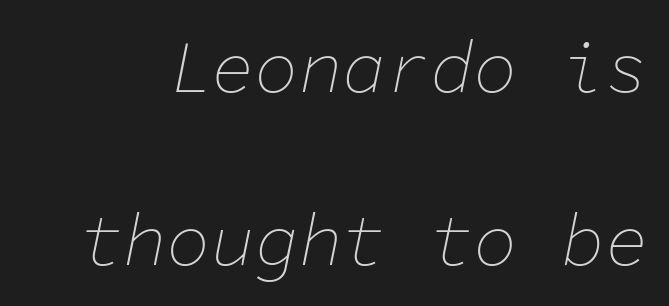
The image shows 73 px thin type, italic (leaning right), monospaced; set loose line spacing (2.37x), normal letter spacing, not underlined; low stroke contrast and a medium x-height.
